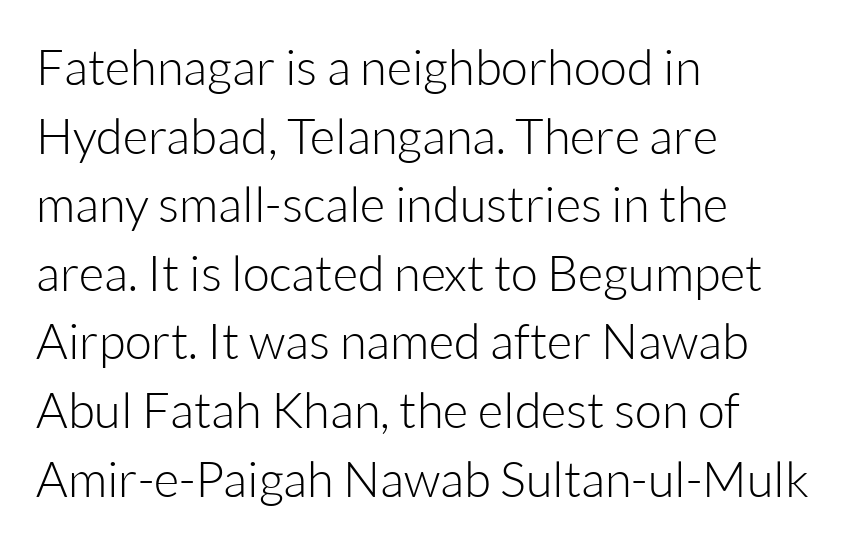
The face used here is proportionally spaced, like ordinary book or web type. Interline gaps are of average width in this sample. Nope, not italic — everything's standing straight. Short note: letters normally spaced. Words float on clear page, feet unadorned.
